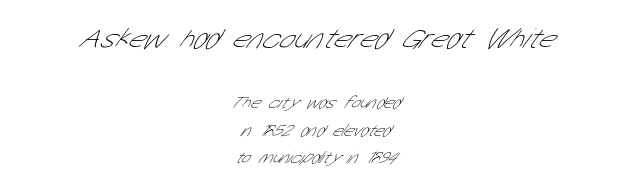
The image shows 29 px thin, condensed sans-serif type; set centered, normal line spacing (1.62x), normal letter spacing, not underlined; the first (top) block is 1.71x larger; low stroke contrast and a medium x-height.
